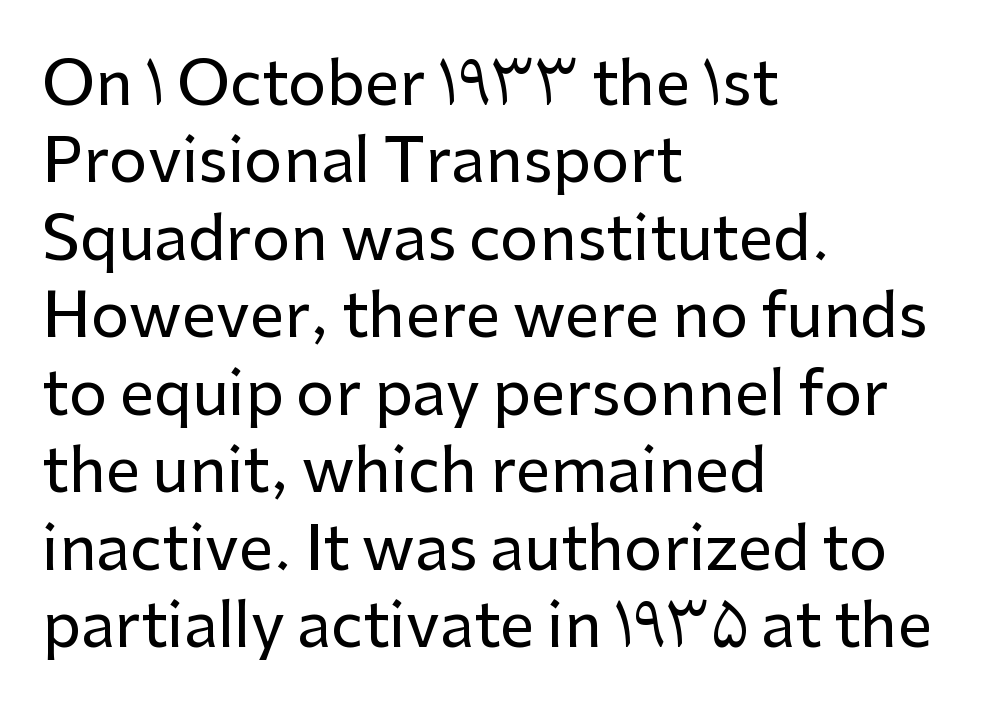
A sans-serif font was chosen for this passage. The rendering anchors every line to the left-hand side. Posture: straight, roman, zero tilt. Between one letter and the next there's only the usual sliver of space.
